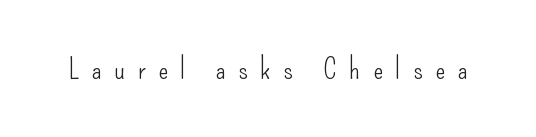
The image shows 30 px light, condensed sans-serif type, upright; set unusually wide letter spacing (+0.41 em), not underlined; low stroke contrast and a small x-height.
